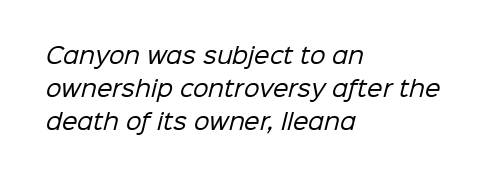
The image shows 22 px text type; set left-aligned, normal line spacing (1.5x), normal letter spacing, not underlined.
